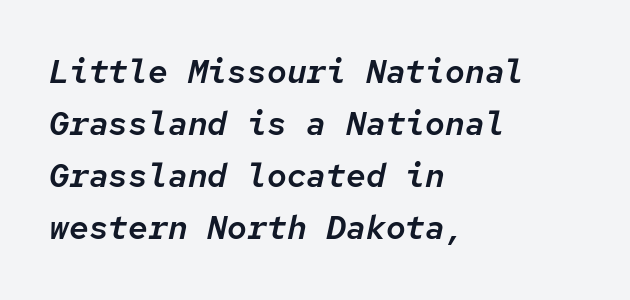
Q: Is the text italic (slanted)? A: Yes, it leans right by about 12 degrees.
Q: Is the text underlined? A: No.
Q: How is the paragraph aligned? A: Left-aligned.
Q: Is the spacing between letters normal or unusually wide? A: Normal.
Q: Is the spacing between lines tight, normal or loose? A: Normal.
Q: Width (condensed, normal, or wide)? A: Normal.
Q: Stroke contrast? A: Low.
Q: x-height? A: Medium.
Q: Monospaced? A: Yes.
